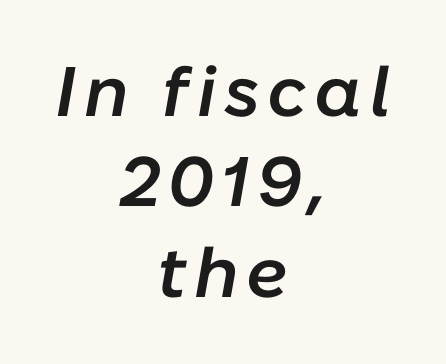
Q: Is the text bold? A: Semi-bold.
Q: Is the text italic (slanted)? A: Yes, it leans right by about 10 degrees.
Q: Is the text underlined? A: No.
Q: How is the paragraph aligned? A: Centered.
Q: Is the spacing between lines tight, normal or loose? A: Normal.
Q: Width (condensed, normal, or wide)? A: Normal.
Q: Stroke contrast? A: Low.
Q: x-height? A: Medium.
Q: Monospaced? A: No.
